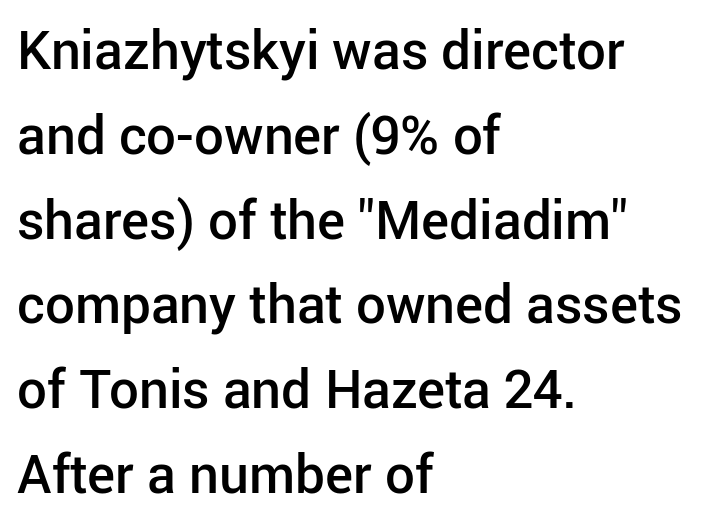
The text was rendered using a sans face with plain stroke endings. Lines of text with bare space underneath. Does the lettering tilt? It doesn't — this is upright. All the whitespace from short lines collects on the right. The rendering uses natural spacing where letterforms have individual widths.
